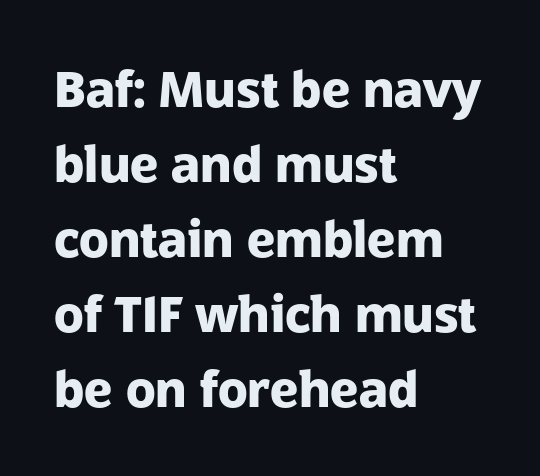
I'd describe the lettering as bold — thick and assertive. A roman cut, with each character standing at attention. Horizontal bands of white between lines are of average thickness. Glance below the letters and you will spot only blank space.
